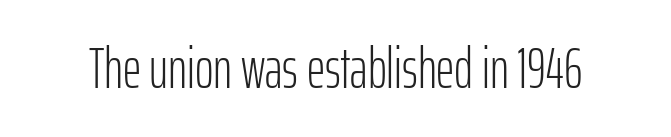
Q: Is the text bold? A: No.
Q: Is the text italic (slanted)? A: No, it is upright.
Q: Is the typeface a serif or a sans-serif typeface? A: Sans-serif.
Q: Is the text underlined? A: No.
Q: Is the spacing between letters normal or unusually wide? A: Normal.
Q: Width (condensed, normal, or wide)? A: Condensed.
Q: Stroke contrast? A: Low.
Q: x-height? A: Medium.
Q: Monospaced? A: No.
